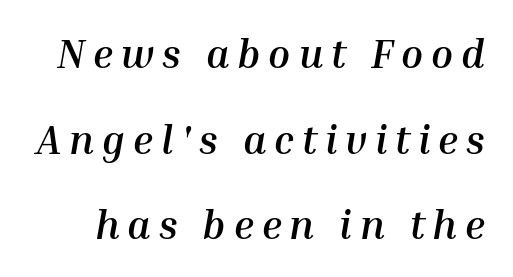
Q: Is the text bold? A: Yes.
Q: Is the text italic (slanted)? A: Yes, it leans right by about 10 degrees.
Q: Is the text underlined? A: No.
Q: Is the spacing between letters normal or unusually wide? A: Unusually wide.
Q: Is the spacing between lines tight, normal or loose? A: Loose.
Q: Width (condensed, normal, or wide)? A: Normal.
Q: Stroke contrast? A: Medium.
Q: x-height? A: Medium.
Q: Monospaced? A: No.
